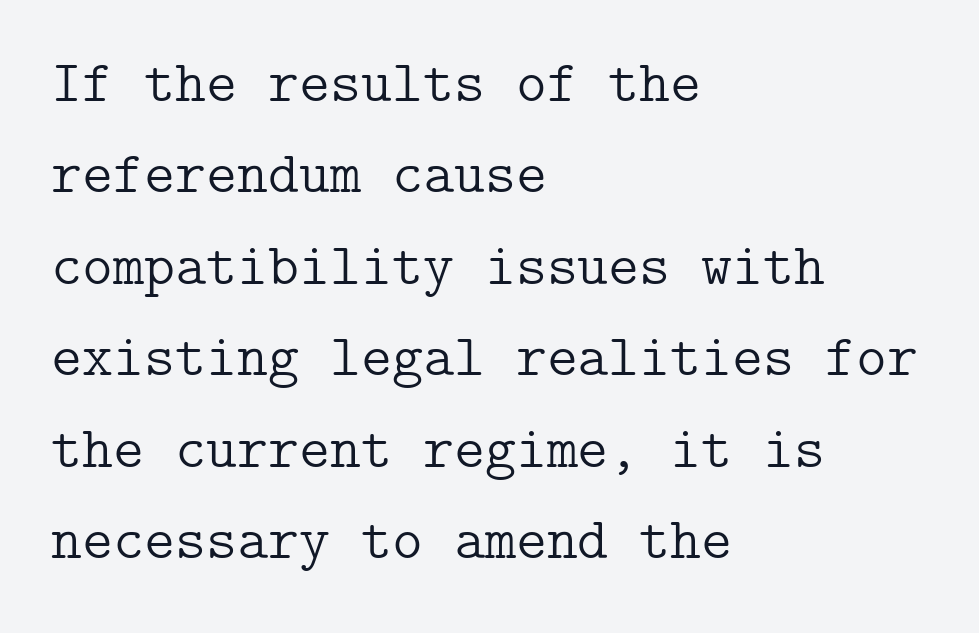
{"serif": "yes", "italic": "no", "bold": "no", "weight": "light", "width": "normal", "stroke_contrast": "low", "x_height": "medium", "underline": "no", "align": "left", "line_spacing": "normal", "line_spacing_ratio": 1.55, "letter_spacing": "normal", "letter_spacing_em": 0.0, "glyph_px": 59}
